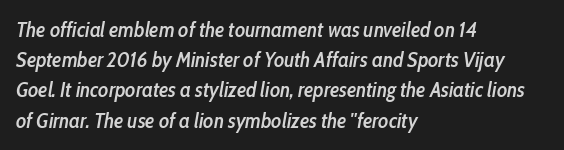
The image shows 21 px text type, italic (leaning right); set left-aligned, normal line spacing (1.44x), normal letter spacing, not underlined.
